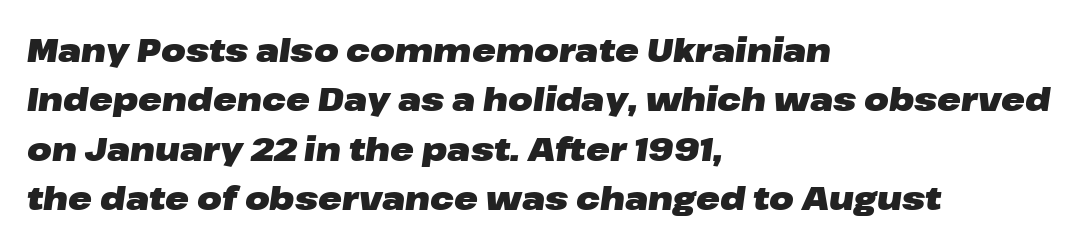
Leading: standard. The passage shown is emphatically bold. This sample has the flowing, uneven cadence of proportional lettering. Lines of text with bare space underneath.
